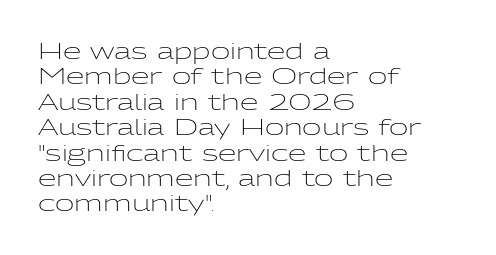
Q: Is the text bold? A: No.
Q: Is the text italic (slanted)? A: No, it is upright.
Q: Is the text underlined? A: No.
Q: How is the paragraph aligned? A: Left-aligned.
Q: Is the spacing between letters normal or unusually wide? A: Normal.
